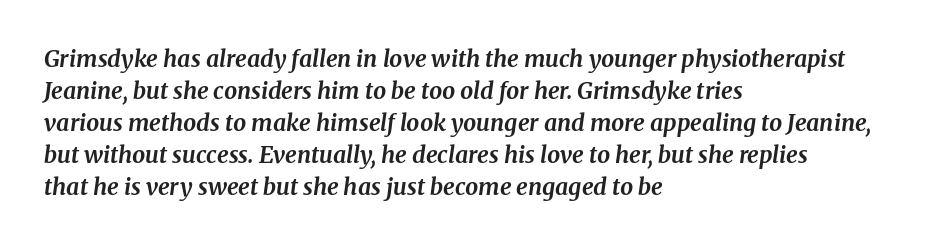
The image shows 23 px bold type, italic (leaning right); set left-aligned, normal line spacing (1.39x), normal letter spacing, not underlined.
